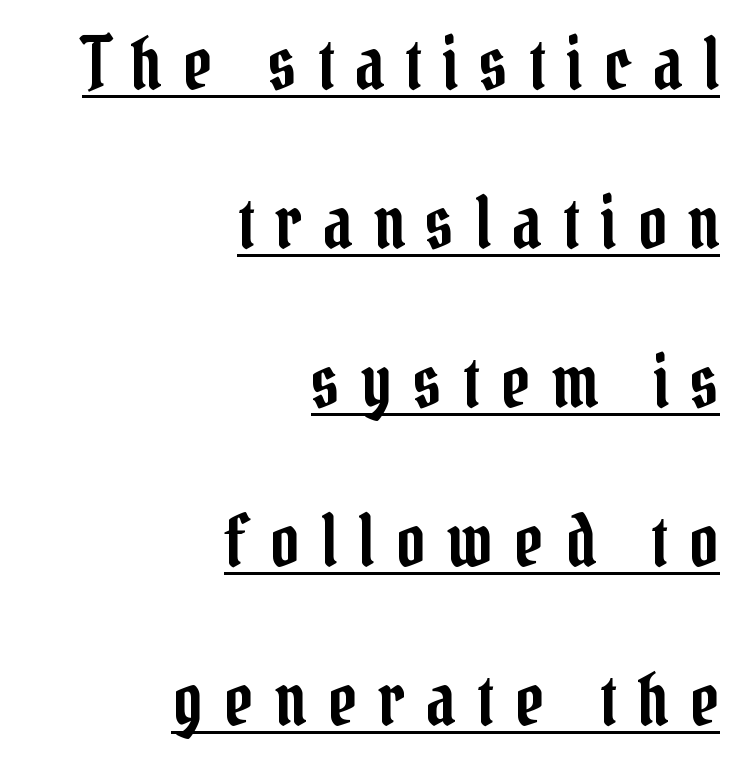
Q: Is the text italic (slanted)? A: No, it is upright.
Q: Is the typeface a serif or a sans-serif typeface? A: Serif.
Q: Is the text underlined? A: Yes.
Q: How is the paragraph aligned? A: Right-aligned.
Q: Is the spacing between letters normal or unusually wide? A: Unusually wide.
Q: Is the spacing between lines tight, normal or loose? A: Loose.
Q: Width (condensed, normal, or wide)? A: Condensed.
Q: Stroke contrast? A: Low.
Q: x-height? A: Medium.
Q: Monospaced? A: No.
